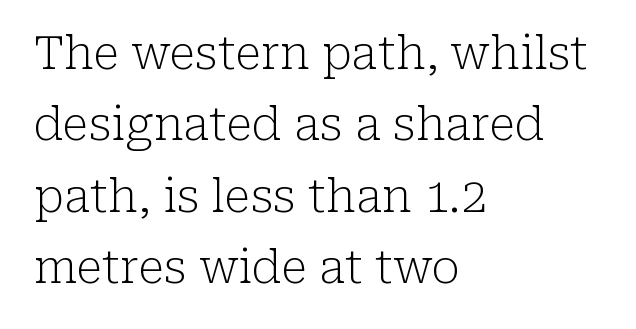
The image shows 46 px light serif type, upright; set left-aligned, normal line spacing (1.55x), normal letter spacing, not underlined; low stroke contrast and a medium x-height.
